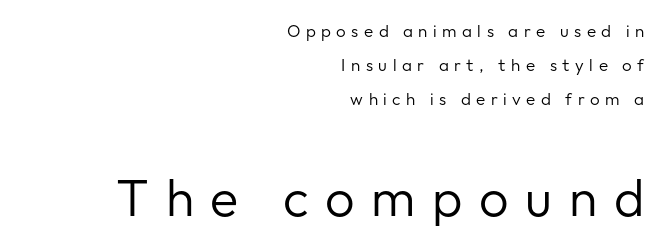
{"serif": "no", "italic": "no", "bold": "no", "weight": "regular", "width": "normal", "stroke_contrast": "low", "x_height": "medium", "monospaced": "no", "underline": "no", "align": "right", "line_spacing": "loose", "line_spacing_ratio": 2.0, "letter_spacing": "wide", "letter_spacing_em": 0.32, "larger_block": "second", "size_ratio": 3.06, "glyph_px": 52}
